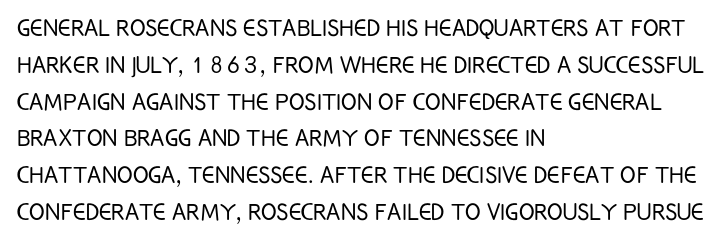
The font's upright variant was chosen for this text. The cut favours lightness, reaching ordinary text weight at its darkest. Vertically, the passage feels balanced, rows spaced as you'd expect. Where is the straight margin? On the left. A typesetter would label this face a sans. Descenders hang freely into open space.
